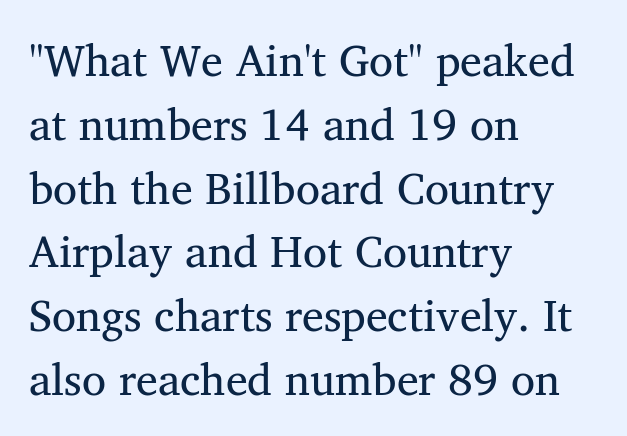
The image shows 44 px regular-weight serif type; set left-aligned, normal line spacing (1.45x), normal letter spacing, not underlined; medium stroke contrast and a medium x-height.
